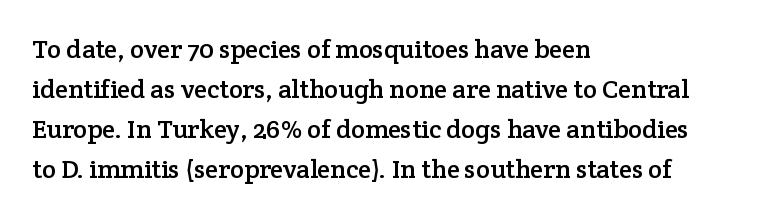
{"italic": "no", "underline": "no", "align": "left", "line_spacing": "normal", "line_spacing_ratio": 1.54, "letter_spacing": "normal", "letter_spacing_em": 0.0, "glyph_px": 26}
